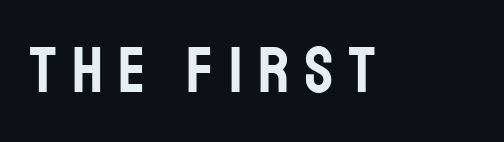
Q: Is the text italic (slanted)? A: No, it is upright.
Q: Is the typeface a serif or a sans-serif typeface? A: Sans-serif.
Q: Is the text underlined? A: No.
Q: Is the spacing between letters normal or unusually wide? A: Unusually wide.
Q: Width (condensed, normal, or wide)? A: Condensed.
Q: Stroke contrast? A: Low.
Q: x-height? A: Large.
Q: Monospaced? A: No.
